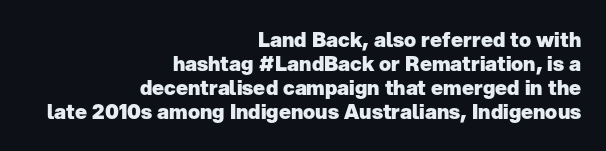
The image shows 20 px bold type, upright; set right-aligned, line spacing 1.2x, normal letter spacing, not underlined.
